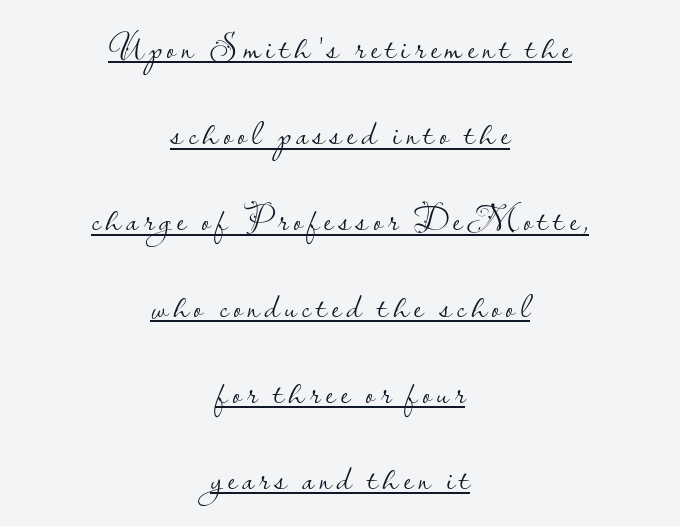
The image shows 37 px light sans-serif type; set centered, loose line spacing (2.33x), underlined; low stroke contrast and a small x-height.
